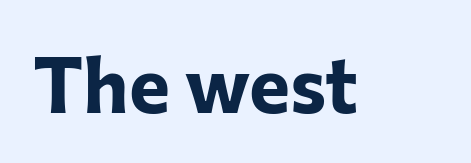
Q: Is the text bold? A: Yes.
Q: Is the text italic (slanted)? A: No, it is upright.
Q: Is the typeface a serif or a sans-serif typeface? A: Sans-serif.
Q: Is the text underlined? A: No.
Q: Is the spacing between letters normal or unusually wide? A: Normal.
Q: Width (condensed, normal, or wide)? A: Normal.
Q: Stroke contrast? A: Low.
Q: x-height? A: Medium.
Q: Monospaced? A: No.
